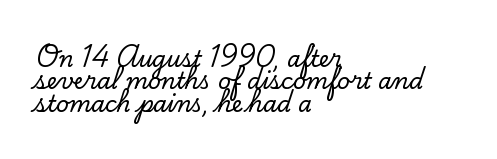
{"underline": "no", "align": "left", "line_spacing": "tight", "line_spacing_ratio": 1.02, "letter_spacing": "normal", "letter_spacing_em": 0.0, "glyph_px": 22}
